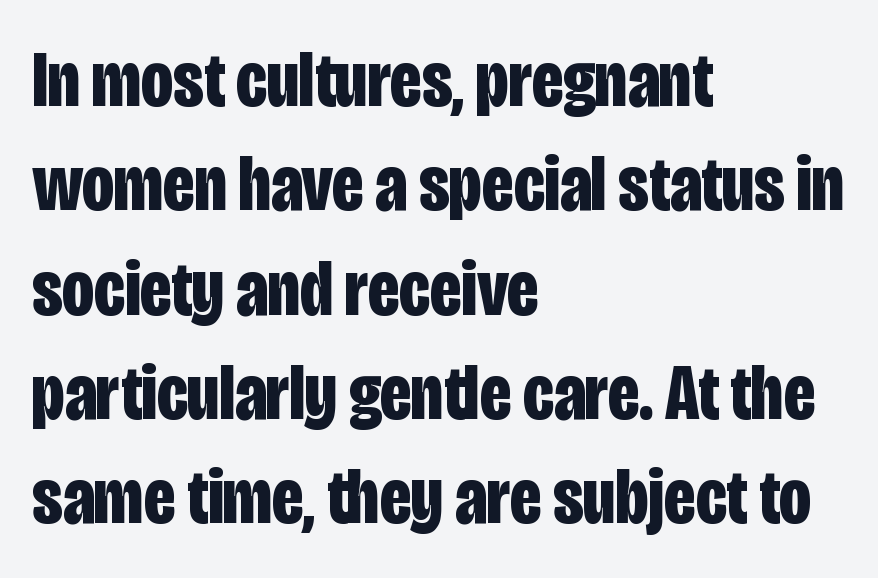
The rendering uses natural spacing where letterforms have individual widths. Italic? Not at all — the glyphs are vertical. Summary of vertical rhythm: regular, with standard interline spacing. Heft: maximum for text — a bold. The font family rendered here belongs to the sans-serif group. Plain, unruled lines of type.
